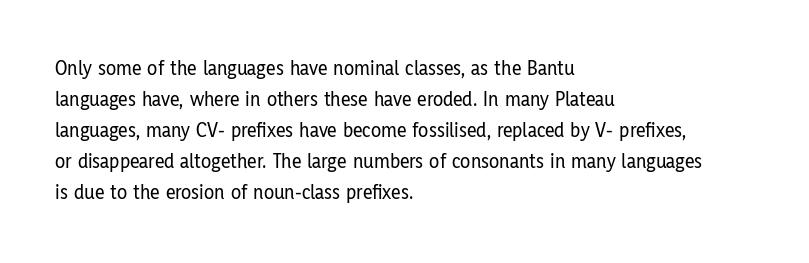
The image shows 21 px text type, upright; set left-aligned, normal line spacing (1.48x), normal letter spacing, not underlined.
